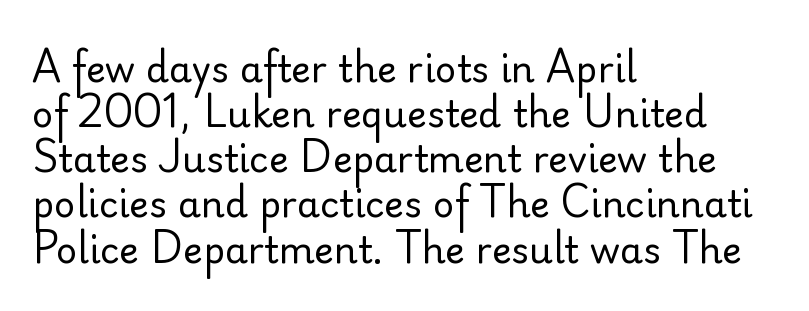
The image shows 37 px regular-weight sans-serif type, upright; set left-aligned, line spacing 1.22x, normal letter spacing, not underlined; low stroke contrast and a small x-height.
